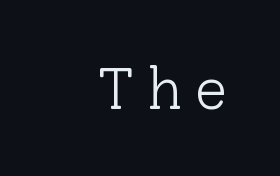
Q: Is the text bold? A: No.
Q: Is the text italic (slanted)? A: No, it is upright.
Q: Is the typeface a serif or a sans-serif typeface? A: Serif.
Q: Is the text underlined? A: No.
Q: How is the paragraph aligned? A: Right-aligned.
Q: Is the spacing between letters normal or unusually wide? A: Unusually wide.
Q: Width (condensed, normal, or wide)? A: Normal.
Q: Stroke contrast? A: Low.
Q: x-height? A: Medium.
Q: Monospaced? A: No.
